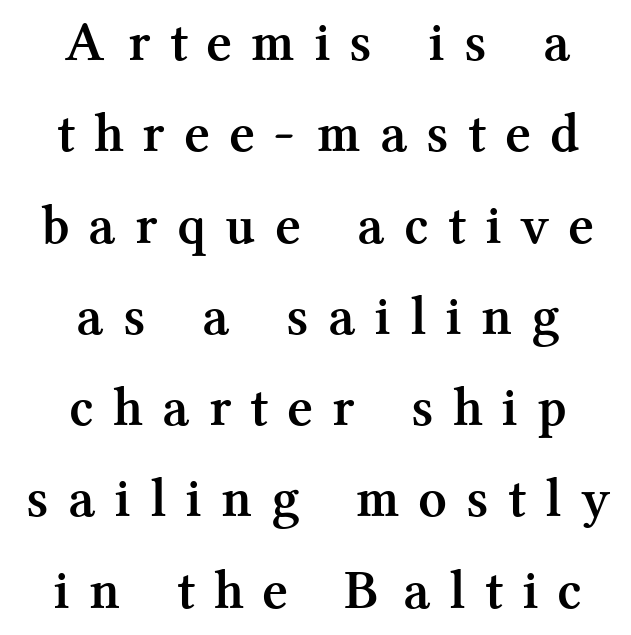
{"serif": "yes", "italic": "no", "bold": "yes", "weight": "semibold", "width": "normal", "stroke_contrast": "medium", "x_height": "medium", "monospaced": "no", "underline": "no", "align": "center", "line_spacing": "normal", "line_spacing_ratio": 1.63, "letter_spacing": "wide", "letter_spacing_em": 0.42, "glyph_px": 56}
